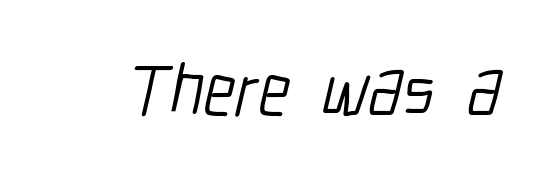
Q: Is the text bold? A: No.
Q: Is the typeface a serif or a sans-serif typeface? A: Sans-serif.
Q: Is the text underlined? A: No.
Q: Is the spacing between letters normal or unusually wide? A: Normal.
Q: Width (condensed, normal, or wide)? A: Condensed.
Q: Stroke contrast? A: Low.
Q: x-height? A: Medium.
Q: Monospaced? A: No.
